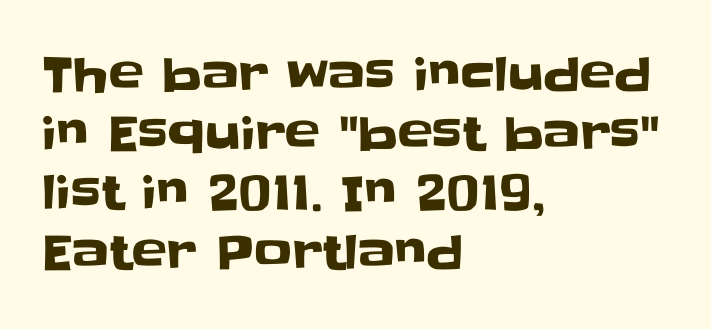
The image shows 47 px sans-serif type, upright; set left-aligned, normal line spacing (1.26x), normal letter spacing, not underlined; low stroke contrast and a large x-height.
